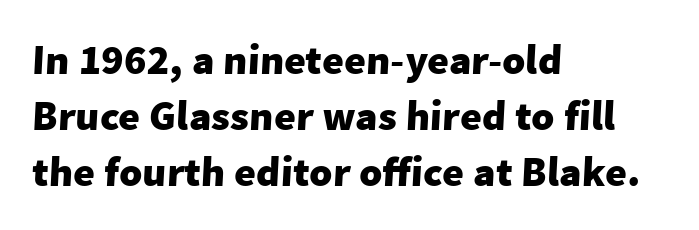
Q: Is the text bold? A: Yes.
Q: Is the typeface a serif or a sans-serif typeface? A: Sans-serif.
Q: Is the text underlined? A: No.
Q: How is the paragraph aligned? A: Left-aligned.
Q: Is the spacing between letters normal or unusually wide? A: Normal.
Q: Is the spacing between lines tight, normal or loose? A: Normal.
Q: Width (condensed, normal, or wide)? A: Normal.
Q: Stroke contrast? A: Low.
Q: x-height? A: Medium.
Q: Monospaced? A: No.
